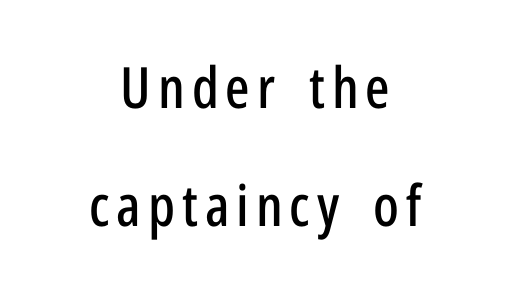
The image shows 57 px condensed sans-serif type, upright; set centered, loose line spacing (2.07x), not underlined; low stroke contrast and a medium x-height.
